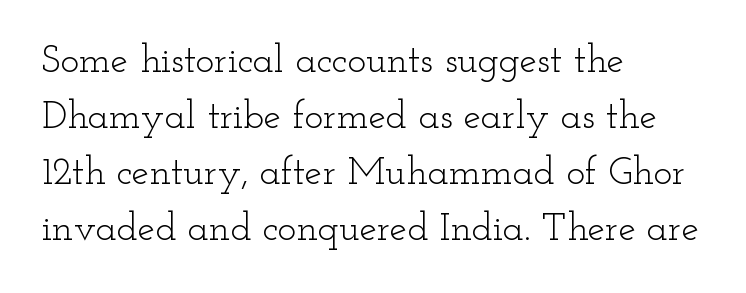
{"serif": "yes", "italic": "no", "bold": "no", "weight": "light", "width": "wide", "stroke_contrast": "low", "x_height": "small", "monospaced": "no", "underline": "no", "align": "left", "line_spacing": "normal", "line_spacing_ratio": 1.44, "letter_spacing": "normal", "letter_spacing_em": 0.0, "glyph_px": 39}
